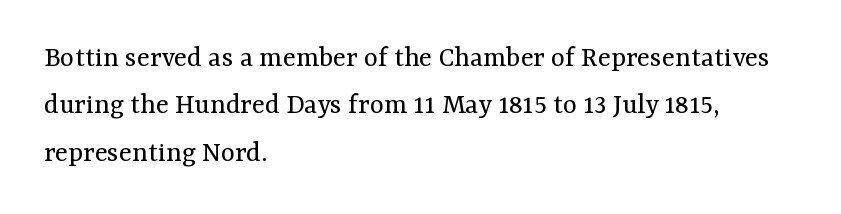
The image shows 30 px regular-weight serif type, upright; set left-aligned, normal line spacing (1.58x), normal letter spacing, not underlined; medium stroke contrast and a medium x-height.
